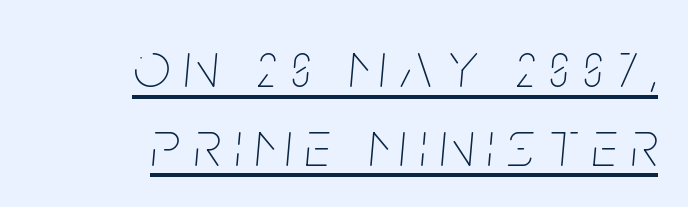
The image shows 65 px thin, condensed type, italic (leaning right); set right-aligned, line spacing 1.21x, unusually wide letter spacing (+0.22 em), underlined; low stroke contrast and a large x-height.
